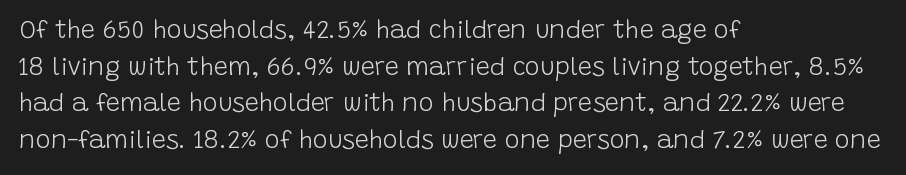
{"italic": "no", "bold": "no", "underline": "no", "align": "left", "line_spacing": "normal", "line_spacing_ratio": 1.47, "letter_spacing": "normal", "letter_spacing_em": 0.0, "glyph_px": 25}
